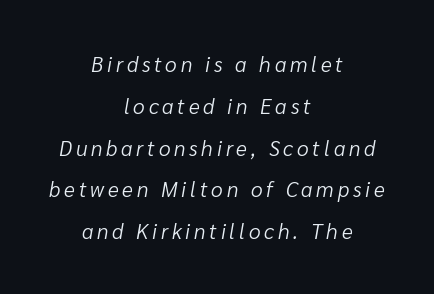
Q: Is the text bold? A: No.
Q: Is the text italic (slanted)? A: Yes, it leans right by about 10 degrees.
Q: Is the text underlined? A: No.
Q: How is the paragraph aligned? A: Centered.
Q: Is the spacing between lines tight, normal or loose? A: Loose.
